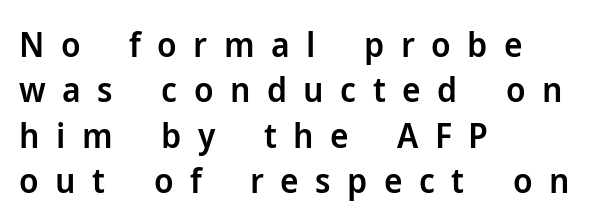
{"serif": "no", "italic": "no", "bold": "semi", "weight": "semibold", "width": "normal", "stroke_contrast": "low", "x_height": "medium", "monospaced": "no", "underline": "no", "align": "left", "line_spacing": "normal", "line_spacing_ratio": 1.3, "letter_spacing": "wide", "letter_spacing_em": 0.47, "glyph_px": 35}
